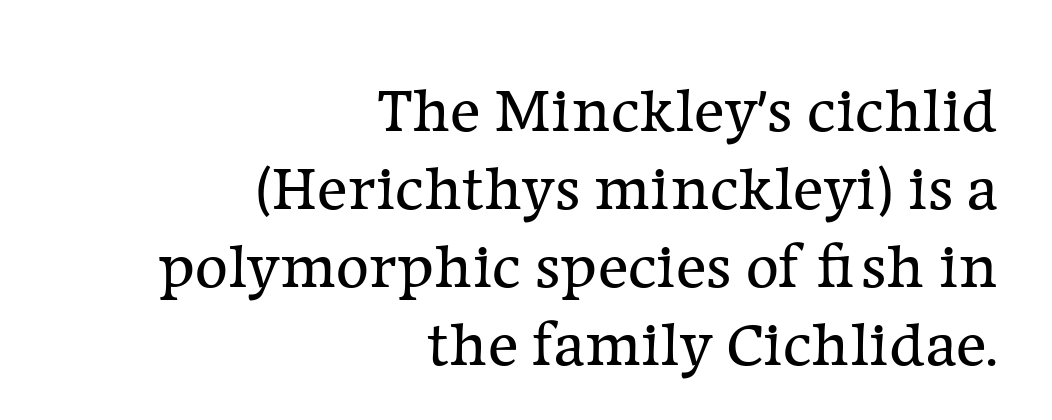
Heft: none added — not bold. The passage shown is typeset with a serif family. Do the letters lean? They stand straight. A clean baseline with only descenders dipping below it. The letters advance in unequal steps, a hallmark of proportional type. These lines keep a tight, regular rhythm from letter to letter.
